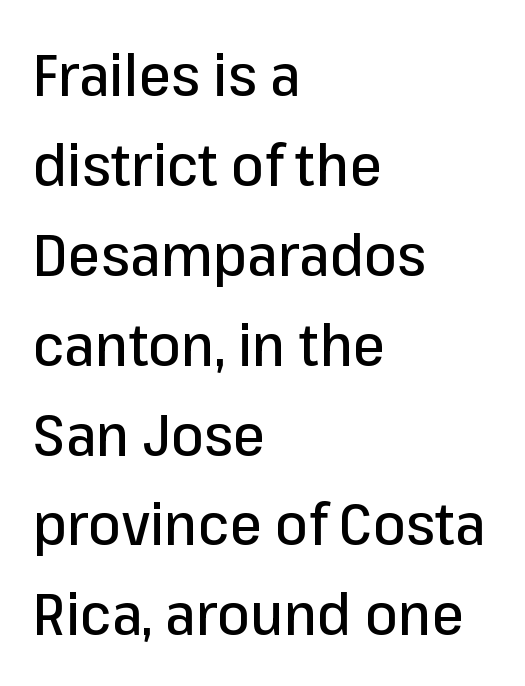
The image shows 58 px sans-serif type, upright; set left-aligned, normal line spacing (1.55x), normal letter spacing, not underlined; low stroke contrast and a medium x-height.
